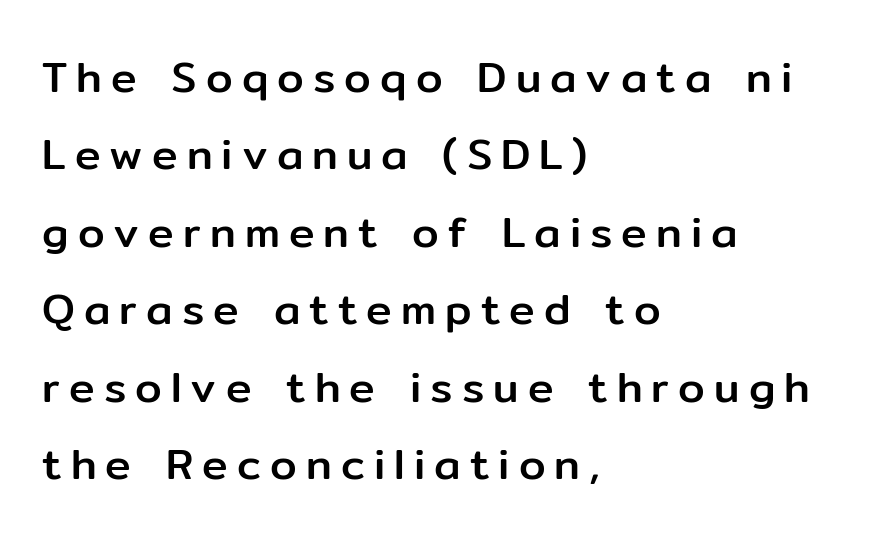
The letters stand straight up with perfectly vertical stems. No feet cap the strokes, marking this as sans-serif type. Think of a printed novel: that variable character pitch is what you see here. A classic flush-left, rag-right setting is used for this passage.
